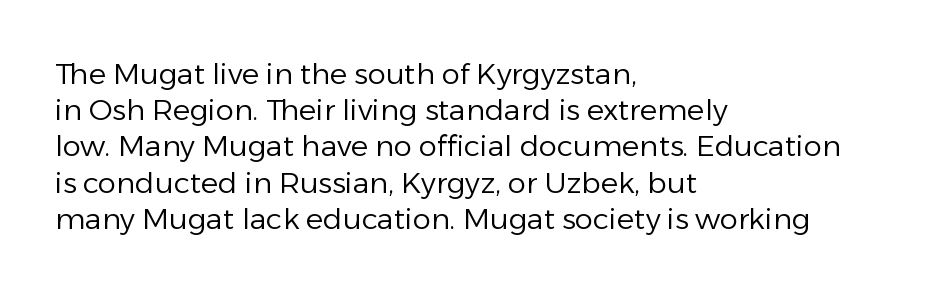
The passage shown is not bold in any degree. This rendering features lettering with no underline. Tall strokes in this sample are plumb rather than angled. Alignment: flush left. Notice how descenders clear the ascenders below comfortably — that's standard leading.
